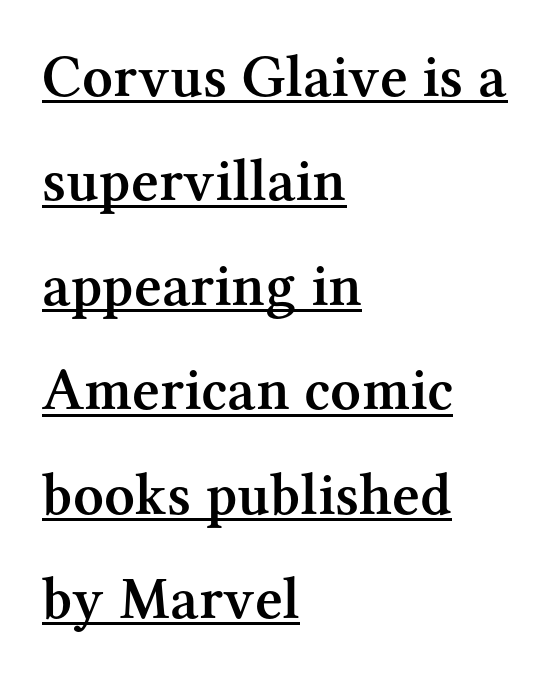
Q: Is the text bold? A: Semi-bold.
Q: Is the text italic (slanted)? A: No, it is upright.
Q: Is the typeface a serif or a sans-serif typeface? A: Serif.
Q: Is the text underlined? A: Yes.
Q: How is the paragraph aligned? A: Left-aligned.
Q: Is the spacing between letters normal or unusually wide? A: Normal.
Q: Width (condensed, normal, or wide)? A: Normal.
Q: Stroke contrast? A: Medium.
Q: x-height? A: Medium.
Q: Monospaced? A: No.
